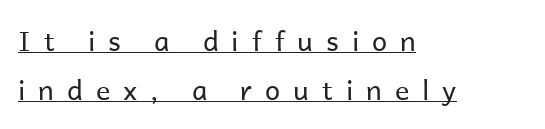
The tracking reads as deliberately expanded to a designer's eye. The passage shown is not bold in any degree. What decoration does the sample have? An underline. The text block is weighted toward the left margin, trailing off unevenly rightward.
